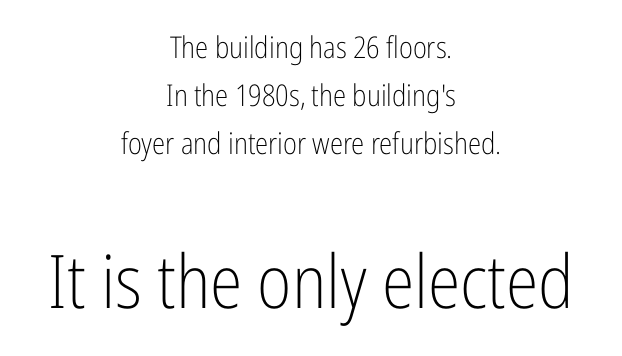
The later block is typeset at a bigger size than the earlier block. Inter-character spacing is left at the font's built-in metrics. The axis of the letterforms is exactly vertical. The leading is moderate, giving the passage an even texture. Reading down the block, each line starts at a different indent, mirrored at its end. In terms of letterform style, serifs are entirely absent.
